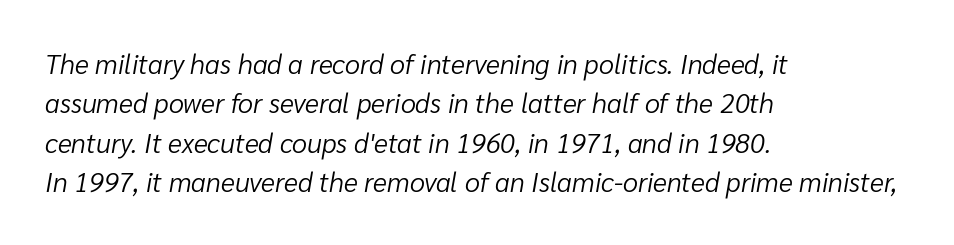
{"italic": "yes", "lean": "right", "slant_degrees": 10, "bold": "no", "underline": "no", "align": "left", "line_spacing": "normal", "line_spacing_ratio": 1.46, "letter_spacing": "normal", "letter_spacing_em": 0.0, "glyph_px": 27}
